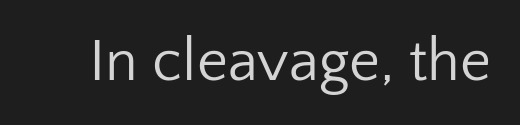
Characters remain perfectly vertical along every line. Bold? No — there's no thickening of the strokes. Serifs: no, the terminals of the letterforms are clean. Here the designer chose a conventional face with non-uniform glyph widths. Clear beneath every line of the passage.
